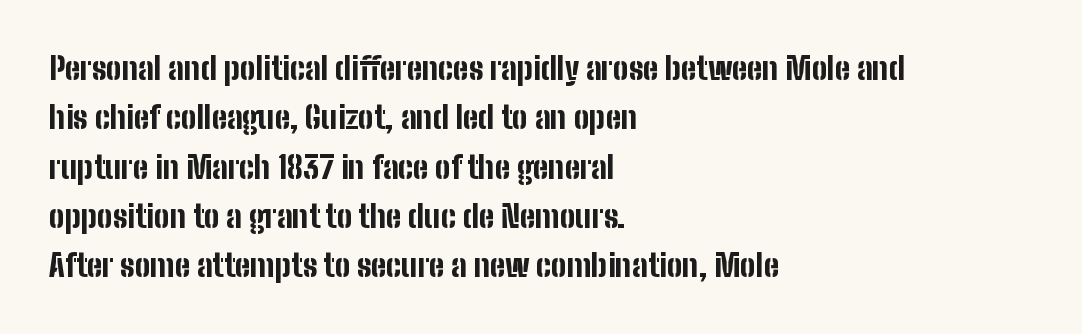
Q: Is the text bold? A: Yes.
Q: Is the text italic (slanted)? A: No, it is upright.
Q: Is the typeface a serif or a sans-serif typeface? A: Sans-serif.
Q: Is the text underlined? A: No.
Q: How is the paragraph aligned? A: Left-aligned.
Q: Is the spacing between letters normal or unusually wide? A: Normal.
Q: Is the spacing between lines tight, normal or loose? A: Normal.
Q: Width (condensed, normal, or wide)? A: Condensed.
Q: Stroke contrast? A: Low.
Q: x-height? A: Medium.
Q: Monospaced? A: No.
